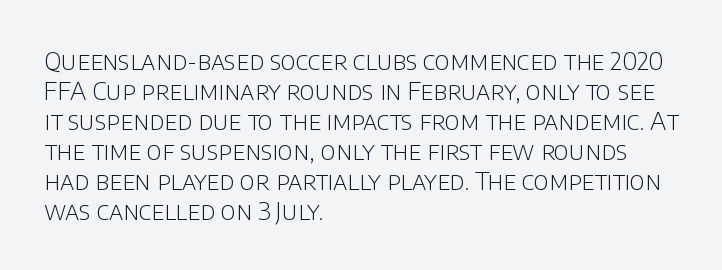
{"italic": "no", "bold": "no", "underline": "no", "align": "left", "line_spacing_ratio": 1.2, "letter_spacing": "normal", "letter_spacing_em": 0.0, "glyph_px": 25}
